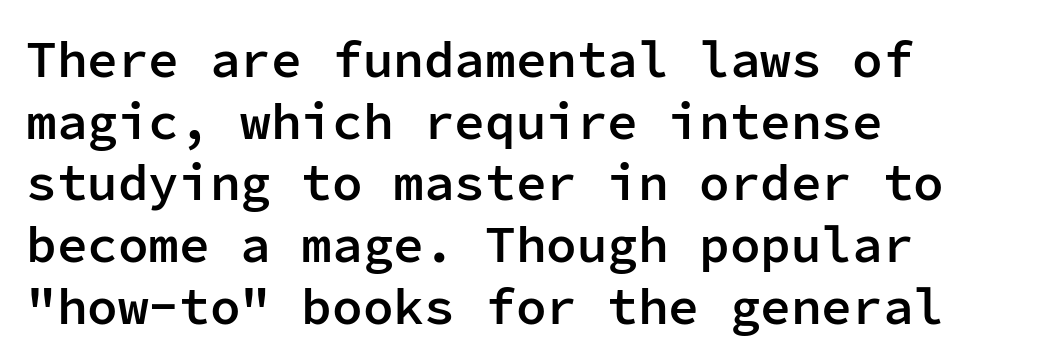
{"serif": "no", "italic": "no", "bold": "semi", "weight": "semibold", "width": "normal", "stroke_contrast": "low", "x_height": "medium", "monospaced": "yes", "underline": "no", "align": "left", "line_spacing_ratio": 1.21, "letter_spacing": "normal", "letter_spacing_em": 0.0, "glyph_px": 51}
